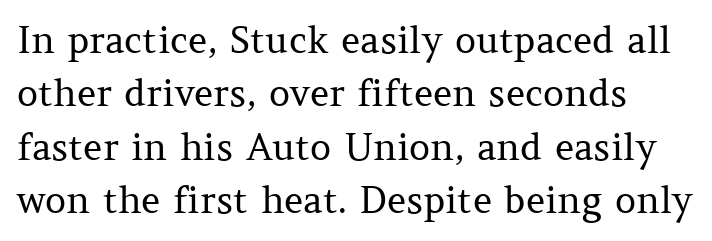
{"serif": "yes", "italic": "no", "bold": "no", "weight": "regular", "width": "normal", "stroke_contrast": "medium", "x_height": "medium", "monospaced": "no", "underline": "no", "align": "left", "line_spacing": "normal", "line_spacing_ratio": 1.44, "letter_spacing": "normal", "letter_spacing_em": 0.0, "glyph_px": 37}
